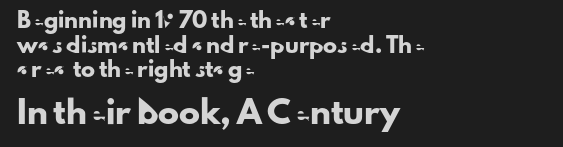
Q: Is the text italic (slanted)? A: No, it is upright.
Q: Is the text underlined? A: No.
Q: How is the paragraph aligned? A: Left-aligned.
Q: Is the spacing between letters normal or unusually wide? A: Normal.
Q: Which block of text is set in a larger size, the first (top) or the second (bottom)? A: The second (bottom) one.
